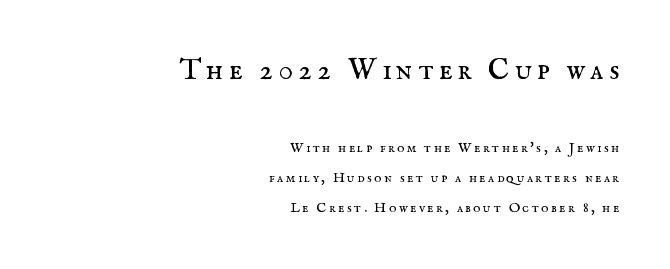
The image shows 30 px regular-weight serif type, upright; set right-aligned, loose line spacing (2.13x), not underlined; the first (top) block is 2.14x larger; medium stroke contrast and a small x-height.
